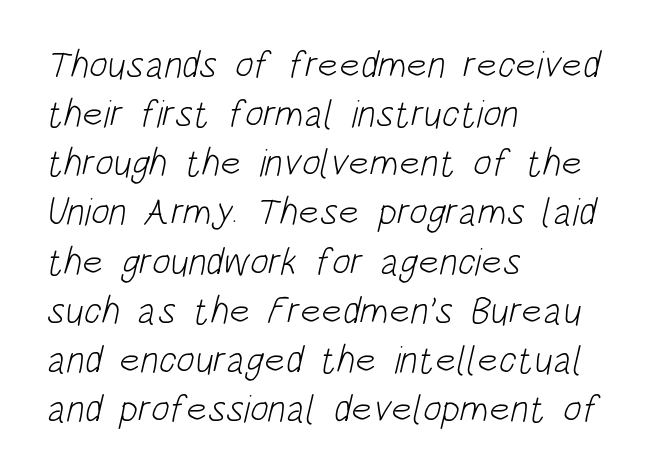
{"serif": "no", "bold": "no", "weight": "light", "width": "condensed", "stroke_contrast": "low", "x_height": "large", "monospaced": "no", "underline": "no", "align": "left", "line_spacing": "normal", "line_spacing_ratio": 1.26, "letter_spacing": "normal", "letter_spacing_em": 0.0, "glyph_px": 39}
